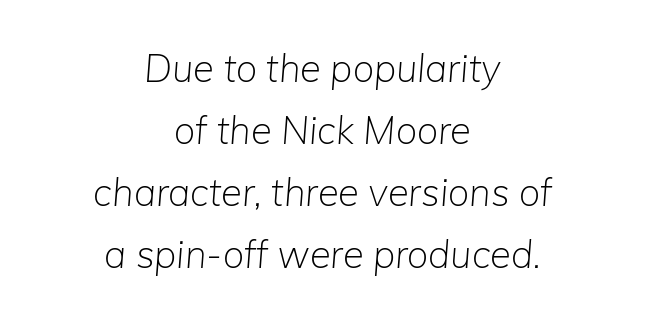
The image shows 38 px light type, italic (leaning right); set centered, normal line spacing (1.63x), normal letter spacing, not underlined; low stroke contrast and a medium x-height.
